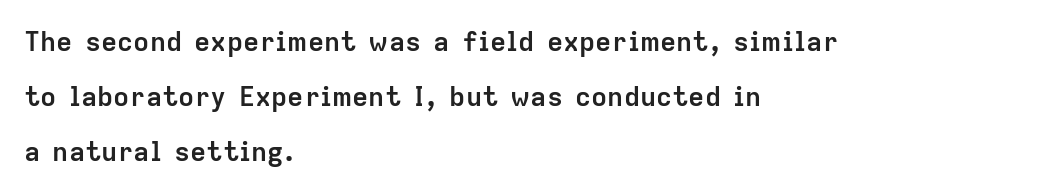
Compared with typical paragraphs, the rows here are farther apart. Does the copy run flush right? No — it runs flush left. Plenty of ink on the page — the face is bold. These lines were composed using upright roman letters. Any mark beneath the type? The region is blank. Between one letter and the next there's only the usual sliver of space.
